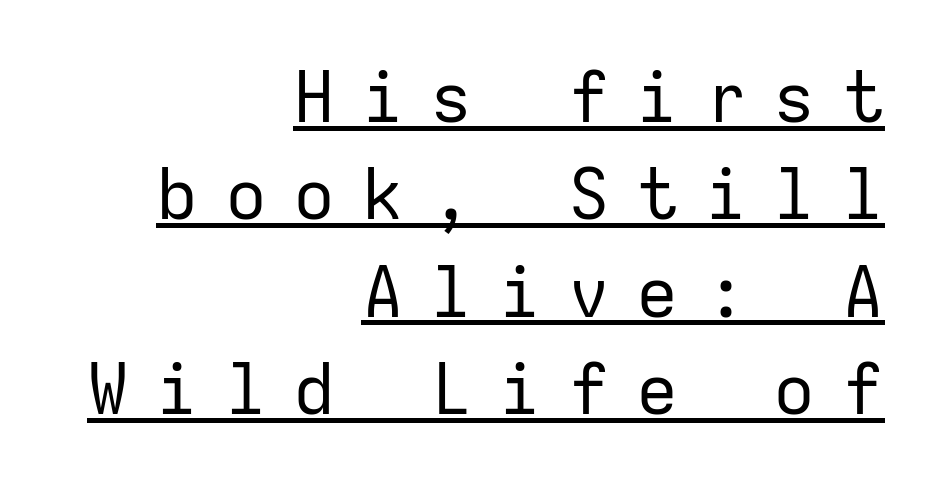
The image shows 70 px regular-weight sans-serif type, upright, monospaced; set right-aligned, normal line spacing (1.39x), unusually wide letter spacing (+0.38 em), underlined; low stroke contrast and a medium x-height.
